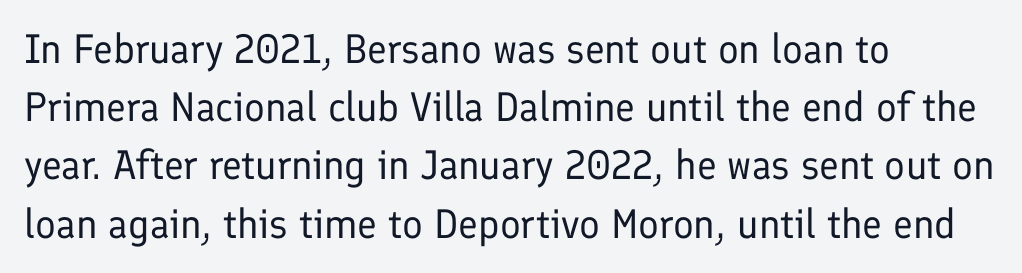
These lines are set flush left with a ragged right edge. The letters carry no serifs — their stems end cleanly without finishing strokes. Honestly, the row spacing looks completely unremarkable. Between one letter and the next there's only the usual sliver of space. Rendered with straight, roman letterforms. Varying glyph widths throughout — classic text-font behaviour.
